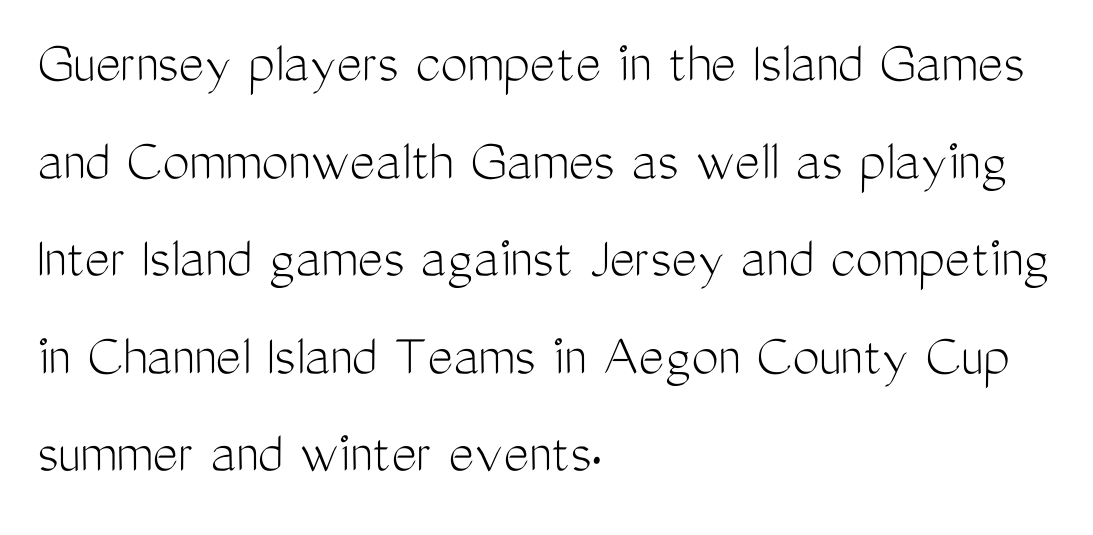
The image shows 61 px light, condensed sans-serif type, upright; set left-aligned, normal line spacing (1.6x), normal letter spacing, not underlined; medium stroke contrast and a medium x-height.
